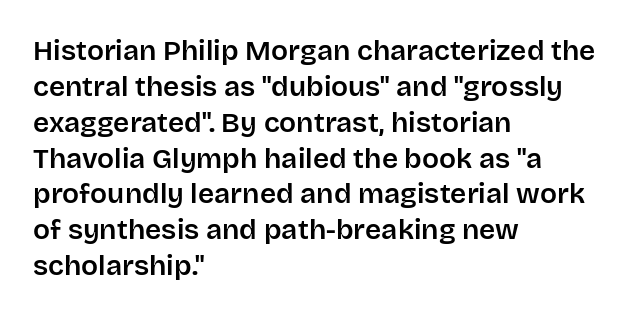
Q: Is the text italic (slanted)? A: No, it is upright.
Q: Is the typeface a serif or a sans-serif typeface? A: Sans-serif.
Q: Is the text underlined? A: No.
Q: How is the paragraph aligned? A: Left-aligned.
Q: Is the spacing between letters normal or unusually wide? A: Normal.
Q: Is the spacing between lines tight, normal or loose? A: Normal.
Q: Width (condensed, normal, or wide)? A: Normal.
Q: Stroke contrast? A: Low.
Q: x-height? A: Large.
Q: Monospaced? A: No.
